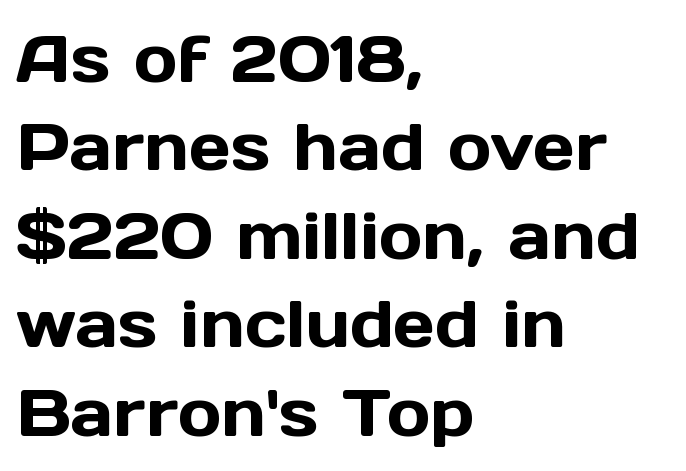
The image shows 66 px sans-serif type, upright; set left-aligned, normal line spacing (1.34x), normal letter spacing, not underlined; a medium x-height.
